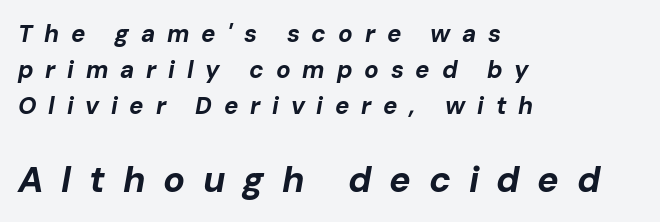
Q: Is the text bold? A: Yes.
Q: Is the text italic (slanted)? A: Yes, it leans right by about 10 degrees.
Q: Is the text underlined? A: No.
Q: How is the paragraph aligned? A: Left-aligned.
Q: Is the spacing between letters normal or unusually wide? A: Unusually wide.
Q: Is the spacing between lines tight, normal or loose? A: Normal.
Q: Which block of text is set in a larger size, the first (top) or the second (bottom)? A: The second (bottom) one.
Q: Width (condensed, normal, or wide)? A: Normal.
Q: Stroke contrast? A: Low.
Q: x-height? A: Medium.
Q: Monospaced? A: No.
